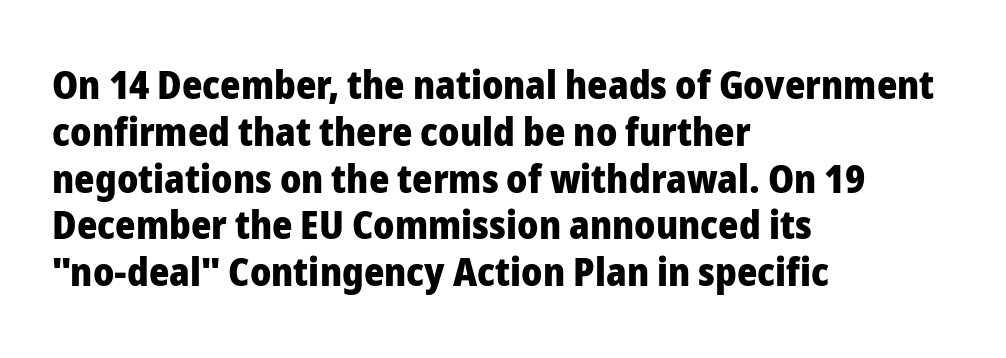
The image shows 39 px heavy sans-serif type, upright; set left-aligned, line spacing 1.2x, normal letter spacing, not underlined; low stroke contrast and a medium x-height.
